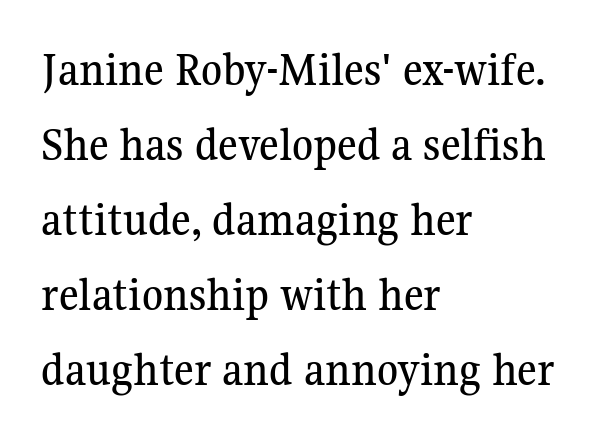
The image shows 48 px serif type, upright; set left-aligned, normal line spacing (1.56x), normal letter spacing, not underlined; medium stroke contrast and a medium x-height.
